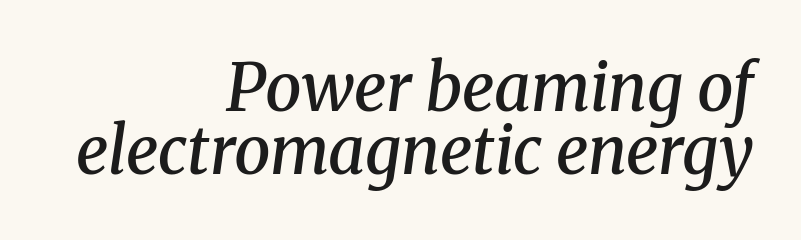
Q: Is the text bold? A: Semi-bold.
Q: Is the text italic (slanted)? A: Yes, it leans right by about 8 degrees.
Q: Is the typeface a serif or a sans-serif typeface? A: Serif.
Q: Is the text underlined? A: No.
Q: How is the paragraph aligned? A: Right-aligned.
Q: Is the spacing between letters normal or unusually wide? A: Normal.
Q: Is the spacing between lines tight, normal or loose? A: Tight.
Q: Width (condensed, normal, or wide)? A: Normal.
Q: Stroke contrast? A: Medium.
Q: x-height? A: Medium.
Q: Monospaced? A: No.
